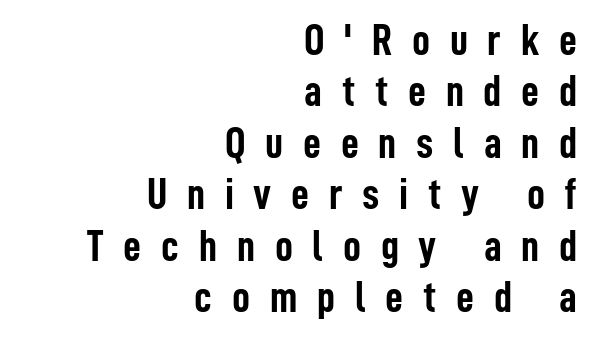
{"serif": "no", "italic": "no", "bold": "yes", "weight": "semibold", "width": "condensed", "stroke_contrast": "low", "x_height": "medium", "monospaced": "no", "underline": "no", "align": "right", "line_spacing_ratio": 1.17, "letter_spacing": "wide", "letter_spacing_em": 0.45, "glyph_px": 44}
